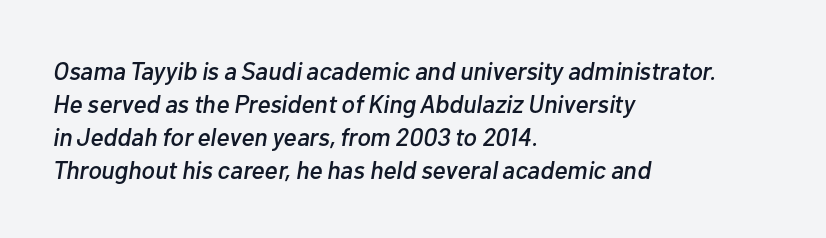
The image shows 25 px text type, italic (leaning right); set left-aligned, normal line spacing (1.32x), normal letter spacing, not underlined.
